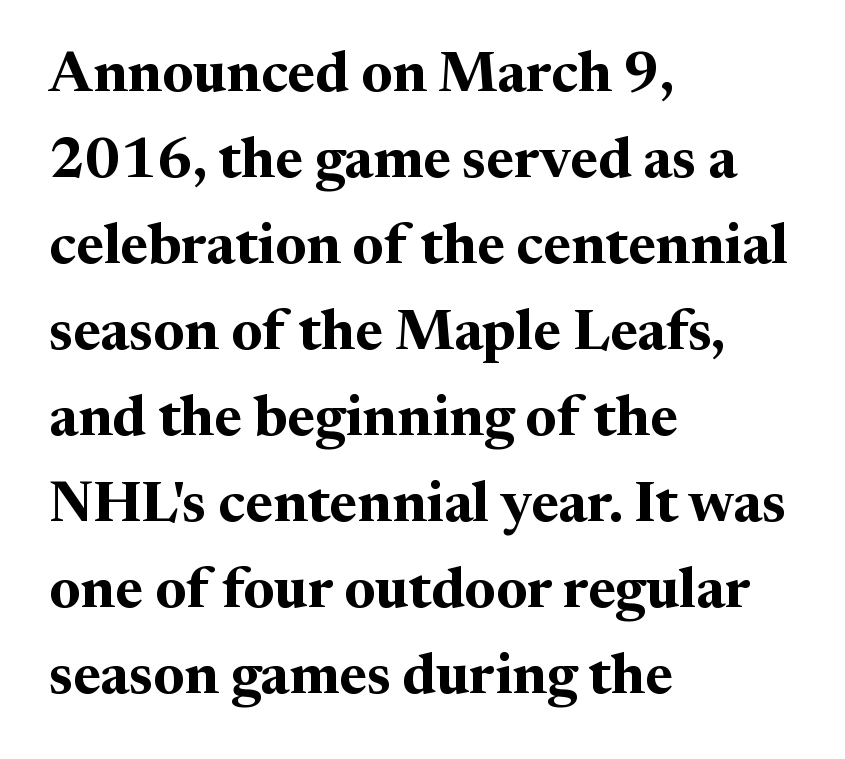
The image shows 57 px bold serif type, upright; set left-aligned, normal line spacing (1.51x), normal letter spacing, not underlined; medium stroke contrast and a medium x-height.
